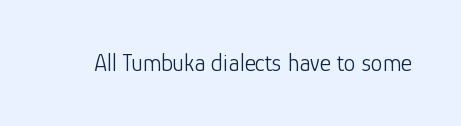
The image shows 24 px text type, upright; set normal letter spacing, not underlined.
